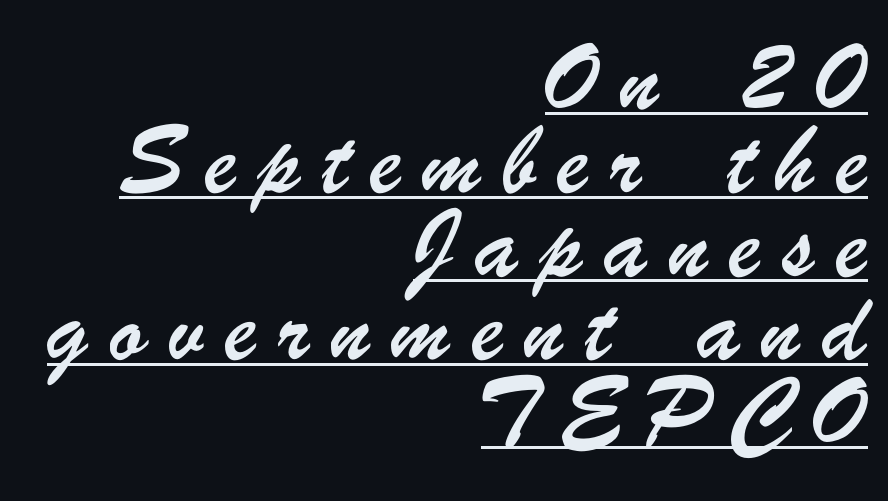
The designer went with a sans here, leaving each stem footless. The passage shown stacks its lines with a broad gap. Visually the block forms a straight wall on the right and a jagged coastline on the left. Looks like regular typesetting: each glyph gets only the width it needs.
